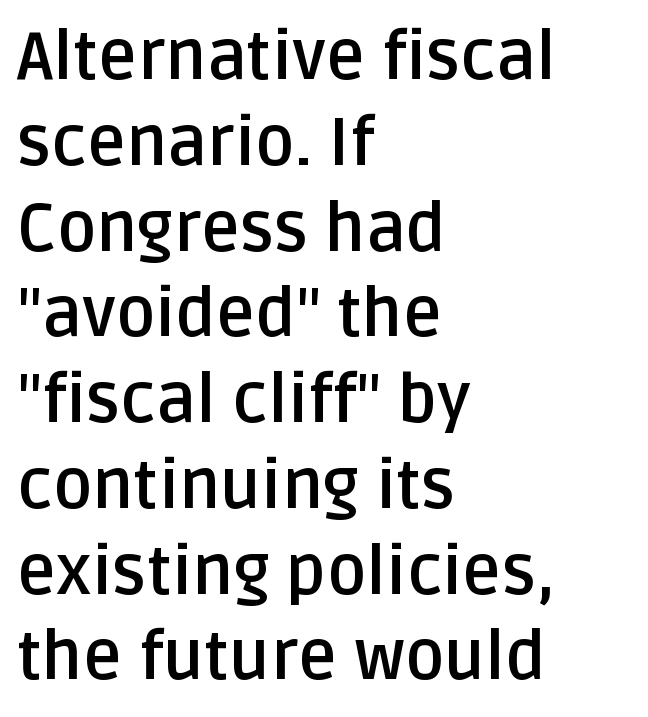
Q: Is the text bold? A: Yes.
Q: Is the text italic (slanted)? A: No, it is upright.
Q: Is the typeface a serif or a sans-serif typeface? A: Sans-serif.
Q: Is the text underlined? A: No.
Q: How is the paragraph aligned? A: Left-aligned.
Q: Is the spacing between letters normal or unusually wide? A: Normal.
Q: Is the spacing between lines tight, normal or loose? A: Normal.
Q: Width (condensed, normal, or wide)? A: Normal.
Q: Stroke contrast? A: Low.
Q: x-height? A: Large.
Q: Monospaced? A: No.
